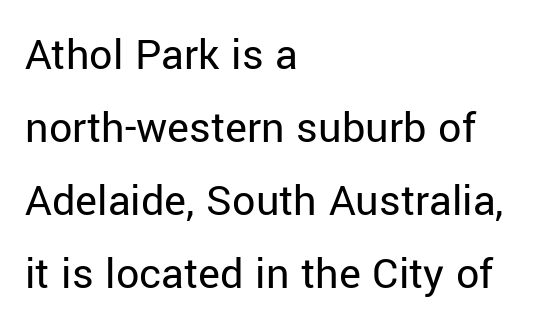
The image shows 46 px regular-weight sans-serif type, upright; set left-aligned, normal line spacing (1.59x), normal letter spacing, not underlined; low stroke contrast and a medium x-height.
